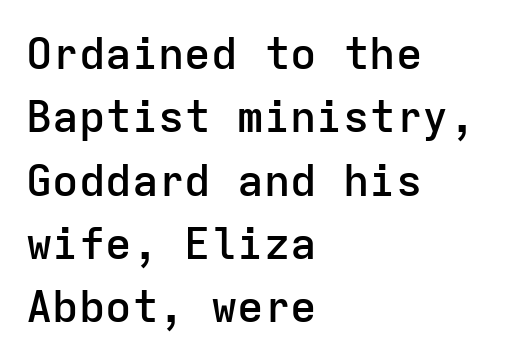
Q: Is the text bold? A: Semi-bold.
Q: Is the text italic (slanted)? A: No, it is upright.
Q: Is the typeface a serif or a sans-serif typeface? A: Sans-serif.
Q: Is the text underlined? A: No.
Q: How is the paragraph aligned? A: Left-aligned.
Q: Is the spacing between letters normal or unusually wide? A: Normal.
Q: Is the spacing between lines tight, normal or loose? A: Normal.
Q: Width (condensed, normal, or wide)? A: Normal.
Q: Stroke contrast? A: Low.
Q: x-height? A: Medium.
Q: Monospaced? A: Yes.
